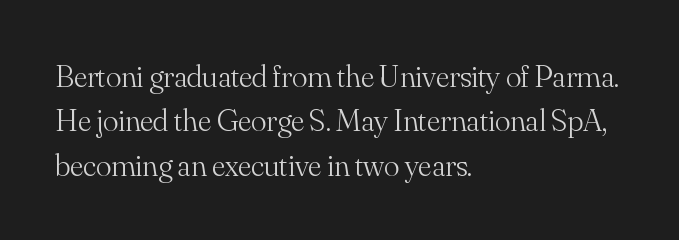
Q: Is the text bold? A: No.
Q: Is the text italic (slanted)? A: No, it is upright.
Q: Is the typeface a serif or a sans-serif typeface? A: Serif.
Q: Is the text underlined? A: No.
Q: How is the paragraph aligned? A: Left-aligned.
Q: Is the spacing between letters normal or unusually wide? A: Normal.
Q: Is the spacing between lines tight, normal or loose? A: Normal.
Q: Width (condensed, normal, or wide)? A: Normal.
Q: Stroke contrast? A: Medium.
Q: x-height? A: Small.
Q: Monospaced? A: No.
